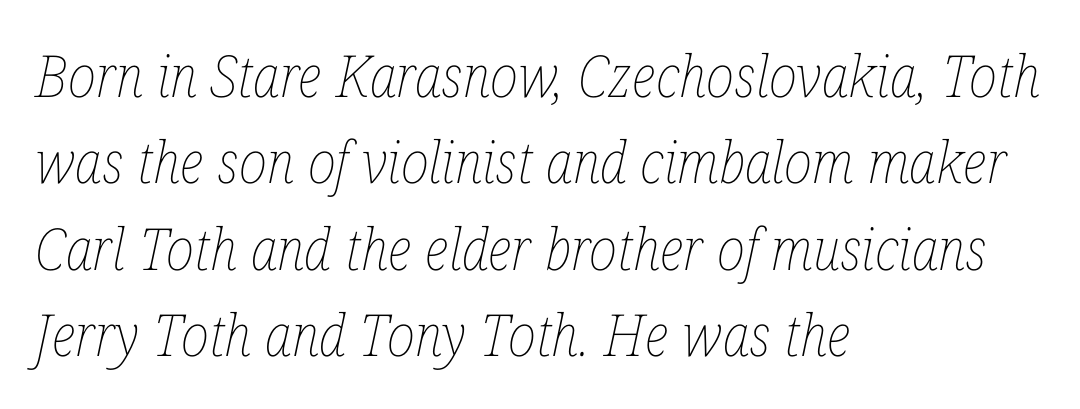
Typeset ragged right — the left edge is the straight one. Whoever set this chose a conventional vertical rhythm. Underlining? Definitely not there. Each stroke keeps to a modest, everyday thickness or less. The rendering uses natural spacing where letterforms have individual widths. Yep, that's italic — everything's leaning.
